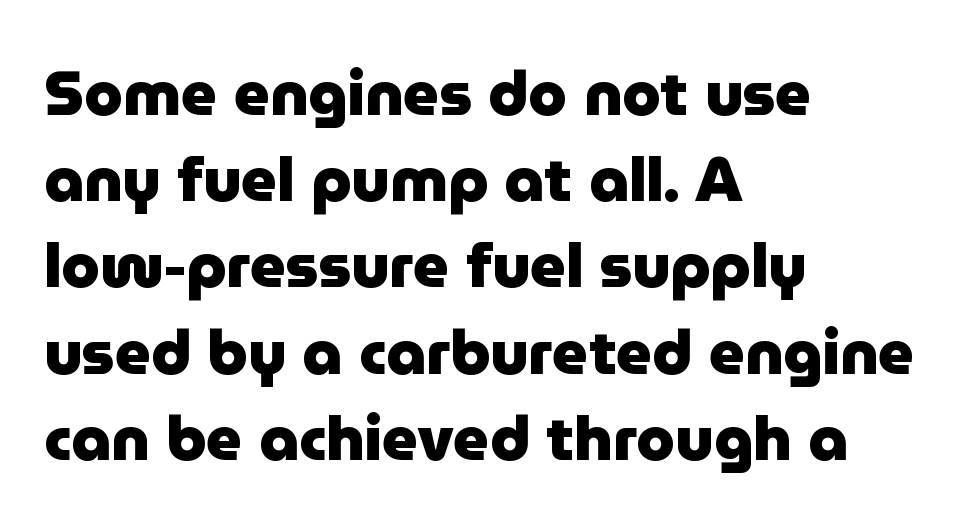
{"serif": "no", "italic": "no", "bold": "yes", "weight": "heavy", "width": "normal", "stroke_contrast": "low", "x_height": "medium", "monospaced": "no", "underline": "no", "align": "left", "line_spacing": "normal", "line_spacing_ratio": 1.39, "letter_spacing": "normal", "letter_spacing_em": 0.0, "glyph_px": 62}
